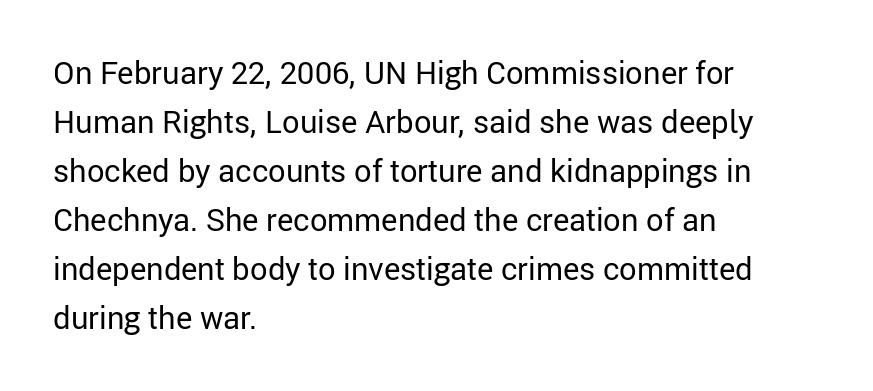
Q: Is the text bold? A: No.
Q: Is the text italic (slanted)? A: No, it is upright.
Q: Is the typeface a serif or a sans-serif typeface? A: Sans-serif.
Q: Is the text underlined? A: No.
Q: How is the paragraph aligned? A: Left-aligned.
Q: Is the spacing between letters normal or unusually wide? A: Normal.
Q: Is the spacing between lines tight, normal or loose? A: Normal.
Q: Width (condensed, normal, or wide)? A: Normal.
Q: Stroke contrast? A: Low.
Q: x-height? A: Medium.
Q: Monospaced? A: No.
